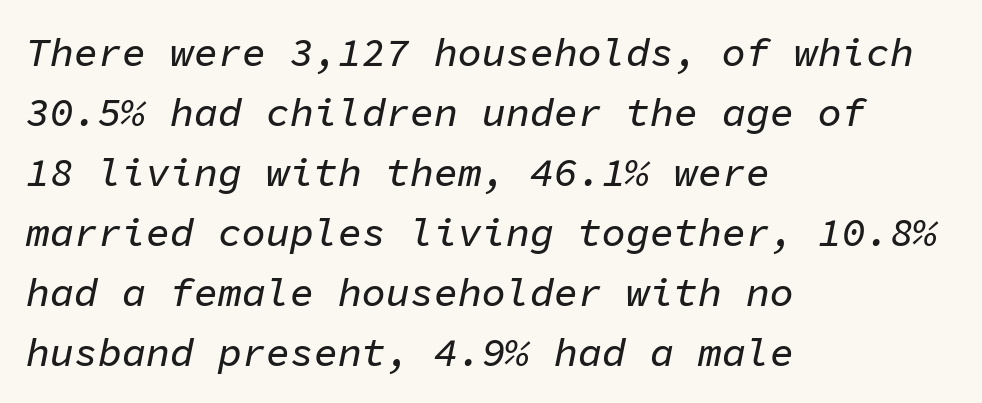
This rendering features lettering with no underline. Does the leading feel generous? No, just average. There is no visible air inserted between adjacent glyphs. Style check: oblique. Caption: multi-line text, flush left, ragged right. A typesetter would call this monospace, since all characters share one set width.
